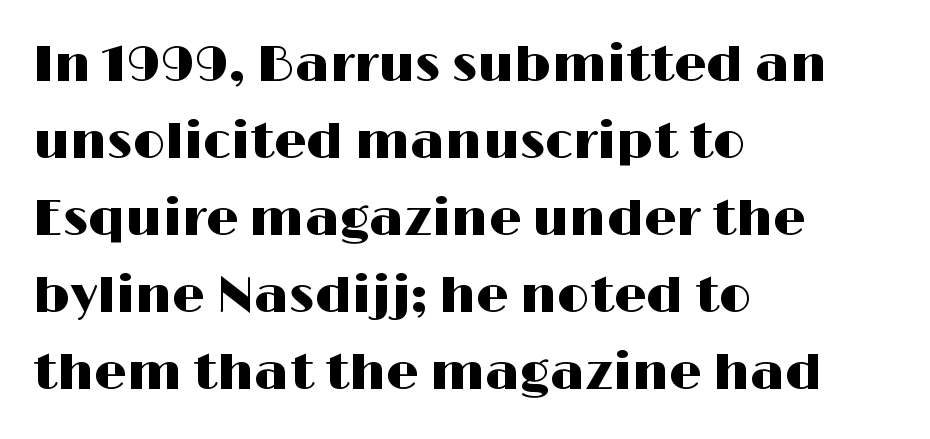
A classic flush-left, rag-right setting is used for this passage. Here the designer chose a conventional face with non-uniform glyph widths. Unlike italic type, these characters show no tilt at all. Letterform terminals end flat and unadorned throughout the passage. In terms of leading, this rendering sits right in the middle. This rendering leaves character spacing at its baseline value.
